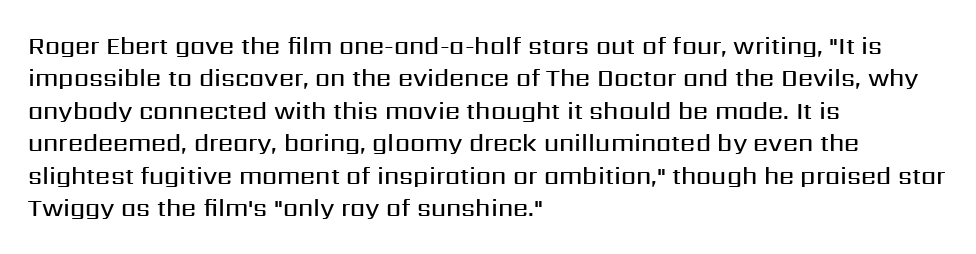
Does the leading feel generous? No, just average. Words float on clear page, feet unadorned. These lines carry some extra weight — a demibold, not a full bold. A classic flush-left, rag-right setting is used for this passage. The letters sit at their default tracking, neither squeezed nor spread.
